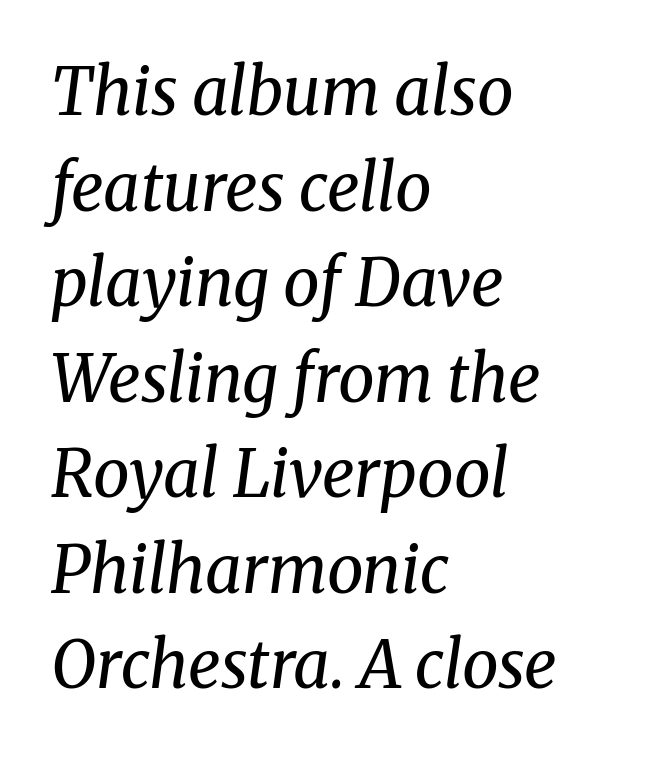
The image shows 65 px regular-weight serif type, italic (leaning right); set left-aligned, normal line spacing (1.47x), normal letter spacing, not underlined; medium stroke contrast and a medium x-height.
